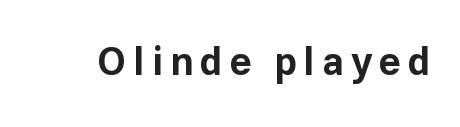
The image shows 39 px bold sans-serif type, upright; set not underlined; low stroke contrast and a medium x-height.
